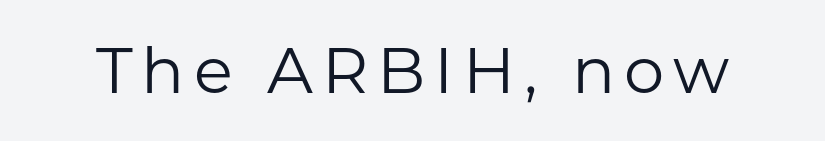
Here the designer chose a conventional face with non-uniform glyph widths. Ordinary non-slanted type is in use. Bare-footed words on every line. No feet cap the strokes, marking this as sans-serif type. On a weight scale, this lands at 450 or below.
